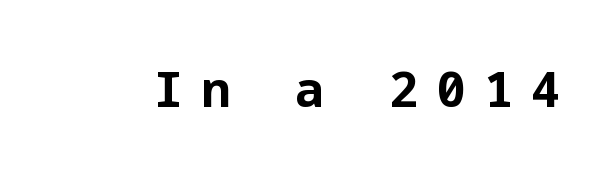
Q: Is the text bold? A: Yes.
Q: Is the text italic (slanted)? A: No, it is upright.
Q: Is the typeface a serif or a sans-serif typeface? A: Sans-serif.
Q: Is the text underlined? A: No.
Q: Is the spacing between letters normal or unusually wide? A: Unusually wide.
Q: Width (condensed, normal, or wide)? A: Normal.
Q: Stroke contrast? A: Low.
Q: x-height? A: Medium.
